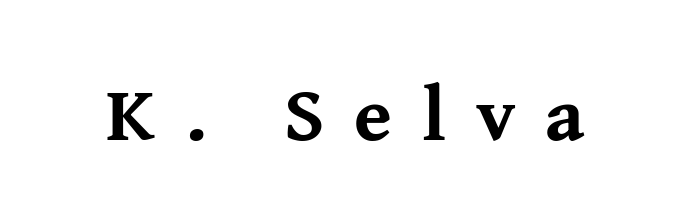
{"serif": "yes", "italic": "no", "bold": "yes", "weight": "bold", "width": "normal", "stroke_contrast": "medium", "x_height": "medium", "monospaced": "no", "underline": "no", "letter_spacing": "wide", "letter_spacing_em": 0.39, "glyph_px": 77}
